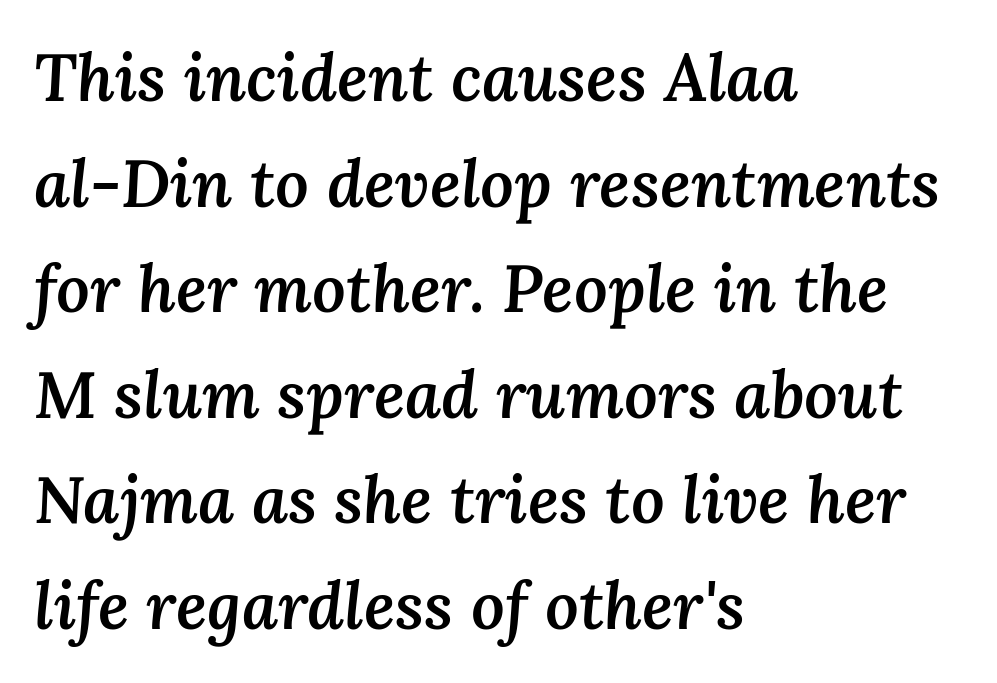
Q: Is the text bold? A: Semi-bold.
Q: Is the text italic (slanted)? A: Yes, it leans right by about 3 degrees.
Q: Is the text underlined? A: No.
Q: How is the paragraph aligned? A: Left-aligned.
Q: Is the spacing between letters normal or unusually wide? A: Normal.
Q: Is the spacing between lines tight, normal or loose? A: Normal.
Q: Width (condensed, normal, or wide)? A: Normal.
Q: Stroke contrast? A: Medium.
Q: x-height? A: Medium.
Q: Monospaced? A: No.
